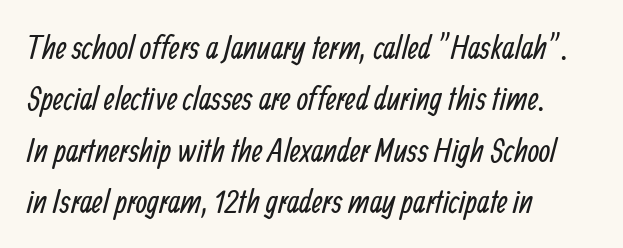
Characters follow at the spacing the type designer built in. Varying glyph widths throughout — classic text-font behaviour. Vertically, the passage feels balanced, rows spaced as you'd expect. Each letter's strokes conclude bluntly, with no projecting serifs. Beneath every word, the page is bare. The weight tops out at a normal text grade.
